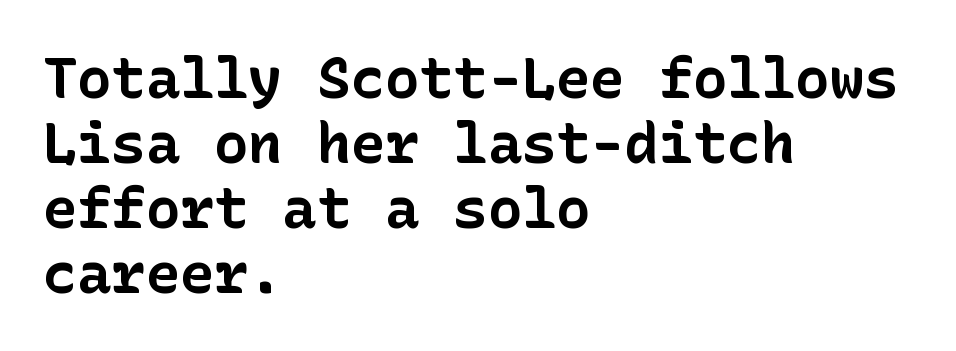
{"serif": "no", "italic": "no", "bold": "yes", "weight": "bold", "width": "normal", "stroke_contrast": "low", "x_height": "medium", "underline": "no", "align": "left", "line_spacing": "tight", "line_spacing_ratio": 1.14, "letter_spacing": "normal", "letter_spacing_em": 0.0, "glyph_px": 57}
